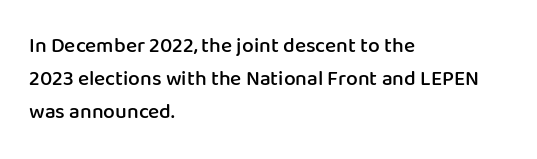
{"italic": "no", "bold": "semi", "underline": "no", "align": "left", "line_spacing": "normal", "line_spacing_ratio": 1.58, "letter_spacing": "normal", "letter_spacing_em": 0.0, "glyph_px": 21}
